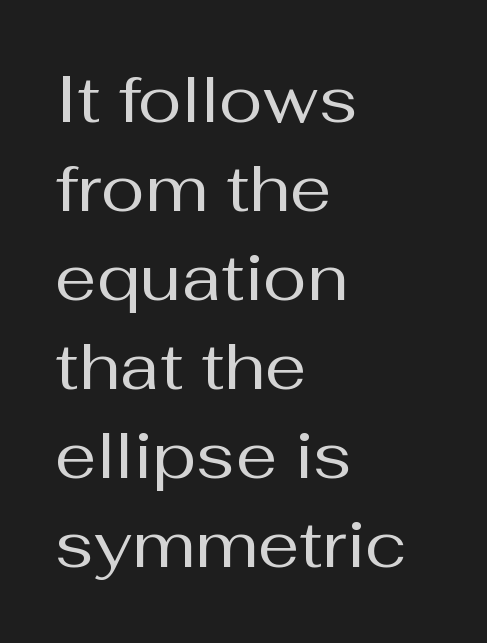
{"serif": "no", "italic": "no", "bold": "no", "weight": "regular", "width": "normal", "stroke_contrast": "medium", "x_height": "medium", "monospaced": "no", "underline": "no", "align": "left", "line_spacing": "normal", "line_spacing_ratio": 1.35, "letter_spacing": "normal", "letter_spacing_em": 0.0, "glyph_px": 66}
